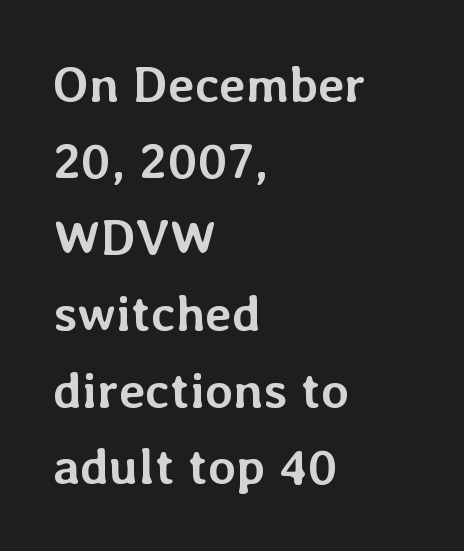
The image shows 51 px semibold type, upright; set left-aligned, normal line spacing (1.5x), normal letter spacing, not underlined; low stroke contrast and a medium x-height.
